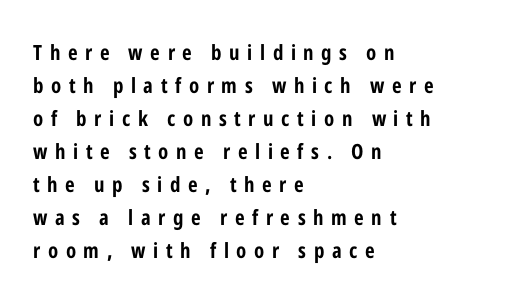
Q: Is the text bold? A: Yes.
Q: Is the text italic (slanted)? A: No, it is upright.
Q: Is the text underlined? A: No.
Q: How is the paragraph aligned? A: Left-aligned.
Q: Is the spacing between letters normal or unusually wide? A: Unusually wide.
Q: Is the spacing between lines tight, normal or loose? A: Normal.
